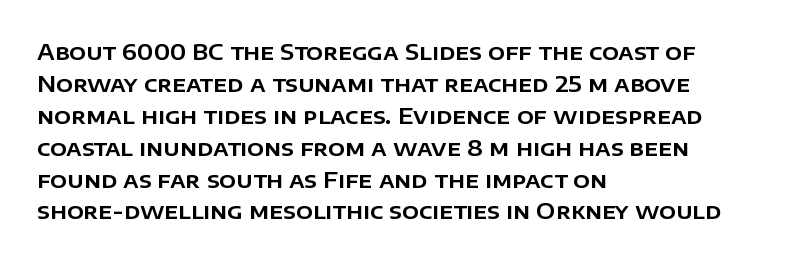
{"italic": "no", "underline": "no", "align": "left", "line_spacing": "normal", "line_spacing_ratio": 1.45, "letter_spacing": "normal", "letter_spacing_em": 0.0, "glyph_px": 22}
